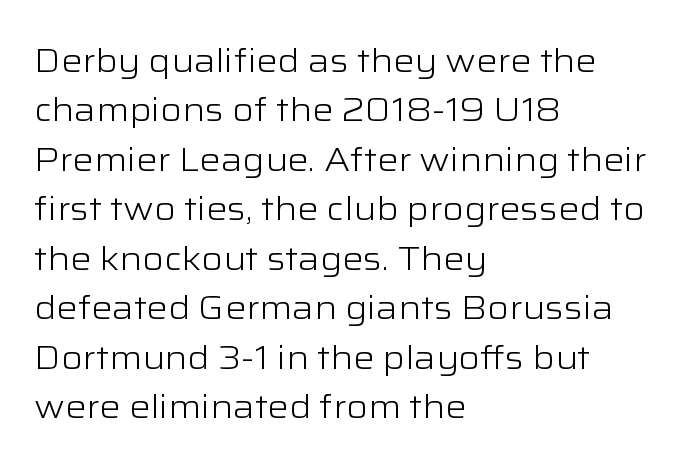
Is the letter spacing exaggerated? No — it looks like the ordinary default. Compared with a centered layout, this one pins lines to the left instead. The vertical gap from one line to the next is medium. A bare baseline throughout the passage. Proportional: the letters do not fall into vertical columns.
